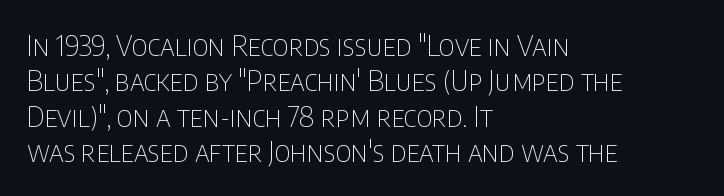
The image shows 28 px thin, condensed sans-serif type, upright; set left-aligned, normal line spacing (1.26x), normal letter spacing, not underlined; low stroke contrast and a large x-height.
